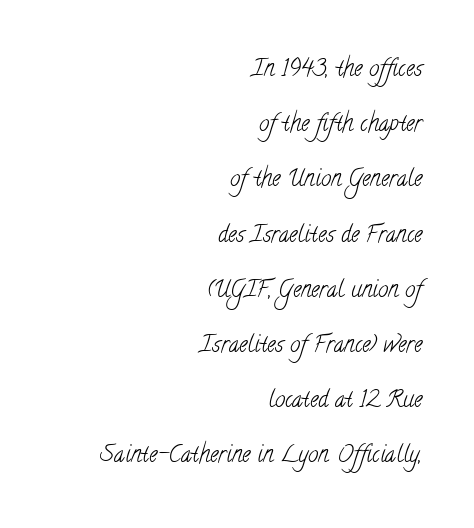
Q: Is the text bold? A: No.
Q: Is the text underlined? A: No.
Q: How is the paragraph aligned? A: Right-aligned.
Q: Is the spacing between letters normal or unusually wide? A: Normal.
Q: Is the spacing between lines tight, normal or loose? A: Loose.
